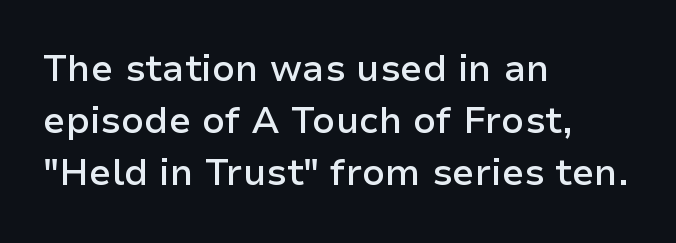
{"serif": "no", "italic": "no", "bold": "semi", "weight": "semibold", "width": "normal", "stroke_contrast": "low", "x_height": "medium", "monospaced": "no", "underline": "no", "align": "left", "line_spacing": "normal", "line_spacing_ratio": 1.41, "letter_spacing": "normal", "letter_spacing_em": 0.0, "glyph_px": 37}
